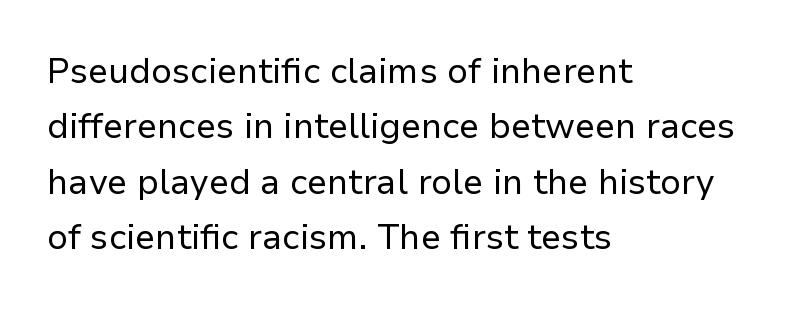
{"serif": "no", "italic": "no", "bold": "no", "weight": "regular", "width": "normal", "stroke_contrast": "low", "x_height": "medium", "monospaced": "no", "underline": "no", "align": "left", "line_spacing": "normal", "line_spacing_ratio": 1.58, "letter_spacing": "normal", "letter_spacing_em": 0.0, "glyph_px": 35}
